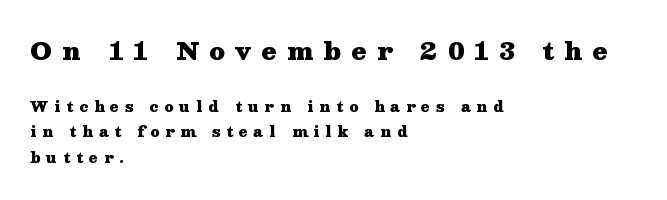
The image shows 24 px bold type, upright; set left-aligned, line spacing 1.85x, unusually wide letter spacing (+0.43 em), not underlined; the first (top) block is 1.71x larger.
